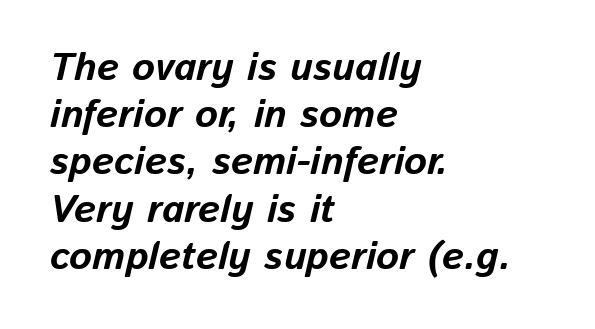
Caption: bold face, heavy strokes. Observe the ordinary spacing: letters are neighbours, not strangers. Do the characters align in a grid? No, the font is proportional. A typesetter would mark this as italic. Words float on clear page, feet unadorned.
